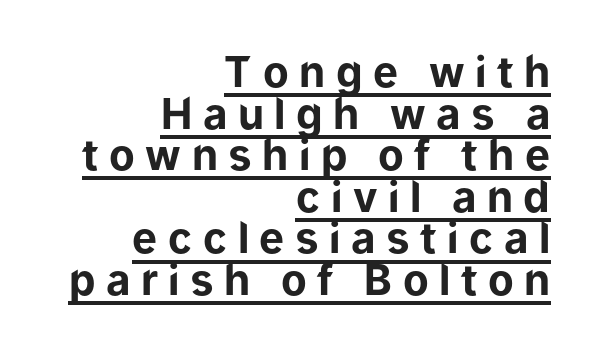
Q: Is the text bold? A: Yes.
Q: Is the text italic (slanted)? A: No, it is upright.
Q: Is the typeface a serif or a sans-serif typeface? A: Sans-serif.
Q: Is the text underlined? A: Yes.
Q: How is the paragraph aligned? A: Right-aligned.
Q: Is the spacing between letters normal or unusually wide? A: Unusually wide.
Q: Is the spacing between lines tight, normal or loose? A: Tight.
Q: Width (condensed, normal, or wide)? A: Normal.
Q: Stroke contrast? A: Low.
Q: x-height? A: Medium.
Q: Monospaced? A: No.
